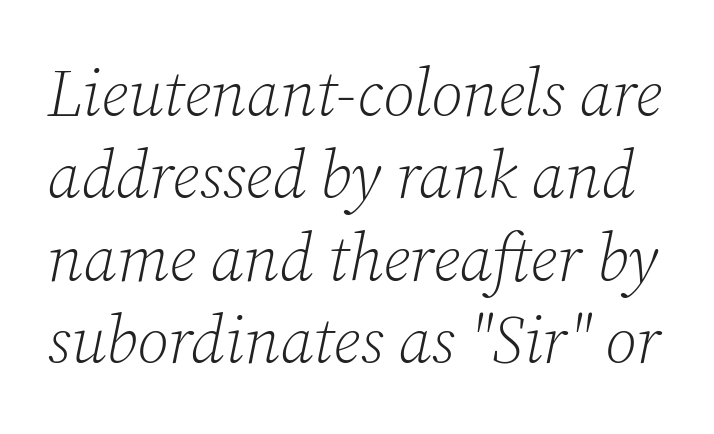
{"serif": "yes", "italic": "yes", "lean": "right", "slant_degrees": 12, "bold": "no", "weight": "light", "width": "normal", "stroke_contrast": "low", "x_height": "medium", "monospaced": "no", "underline": "no", "line_spacing": "normal", "line_spacing_ratio": 1.25, "letter_spacing": "normal", "letter_spacing_em": 0.0, "glyph_px": 66}
